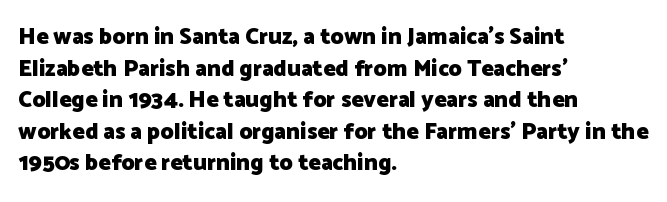
{"italic": "no", "bold": "yes", "underline": "no", "align": "left", "line_spacing": "normal", "line_spacing_ratio": 1.37, "letter_spacing": "normal", "letter_spacing_em": 0.0, "glyph_px": 23}
